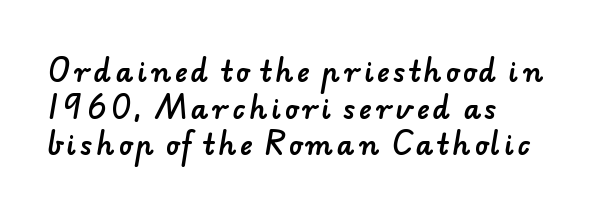
Q: Is the text underlined? A: No.
Q: How is the paragraph aligned? A: Left-aligned.
Q: Is the spacing between lines tight, normal or loose? A: Normal.
